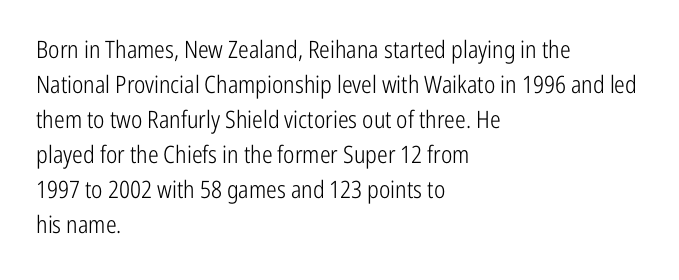
{"italic": "no", "bold": "no", "underline": "no", "align": "left", "line_spacing": "normal", "line_spacing_ratio": 1.46, "letter_spacing": "normal", "letter_spacing_em": 0.0, "glyph_px": 24}
